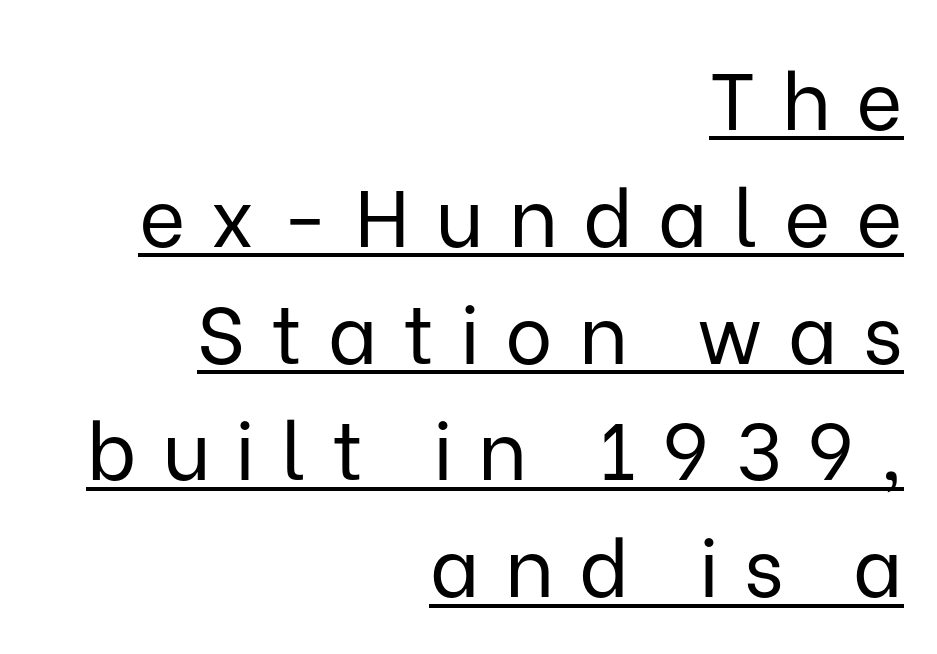
The words here are underlined. The letters advance in unequal steps, a hallmark of proportional type. Examine the stroke ends and you'll find no serifs. The lines are quadded right.
